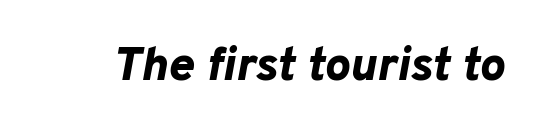
{"italic": "yes", "lean": "right", "slant_degrees": 10, "bold": "yes", "weight": "bold", "width": "normal", "stroke_contrast": "low", "x_height": "medium", "monospaced": "no", "underline": "no", "letter_spacing": "normal", "letter_spacing_em": 0.0, "glyph_px": 48}
